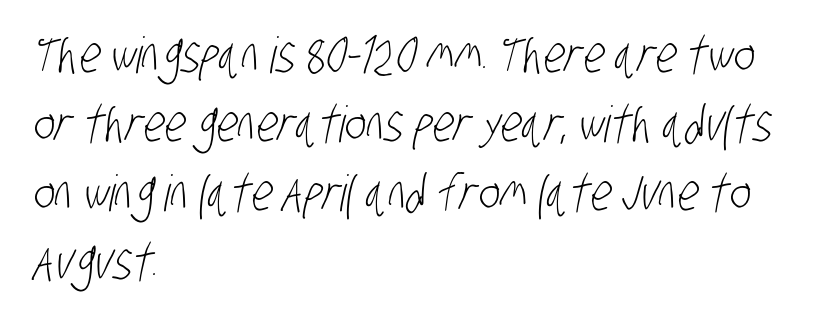
The image shows 50 px light, condensed sans-serif type; set left-aligned, normal line spacing (1.38x), normal letter spacing, not underlined; low stroke contrast and a large x-height.
